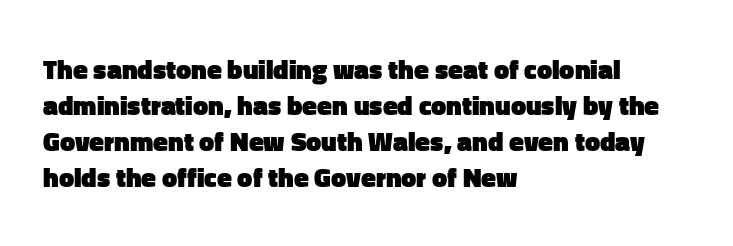
The image shows 27 px bold type, upright; set left-aligned, normal line spacing (1.33x), normal letter spacing, not underlined.
